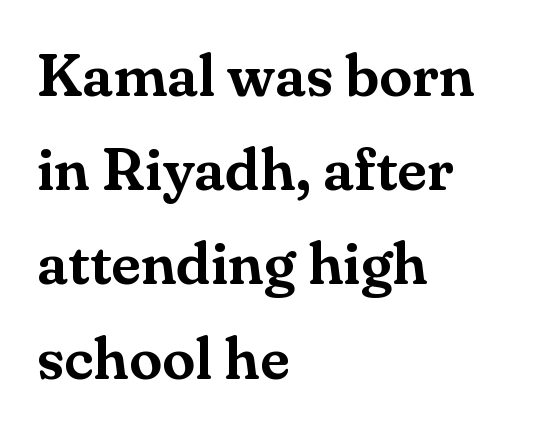
The face used here is proportionally spaced, like ordinary book or web type. Characters remain perfectly vertical along every line. There is no visible air inserted between adjacent glyphs. Typeset ragged right — the left edge is the straight one. These lines sit exactly where default settings would place them.
